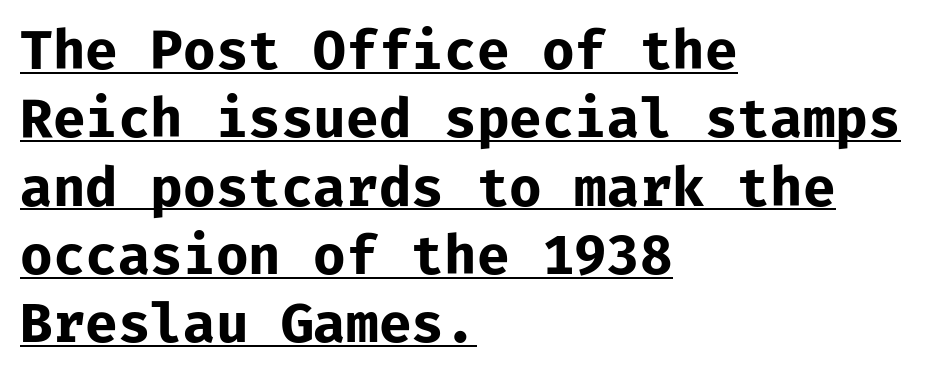
The image shows 53 px bold sans-serif type, upright, monospaced; set left-aligned, normal line spacing (1.29x), normal letter spacing, underlined; low stroke contrast and a medium x-height.
